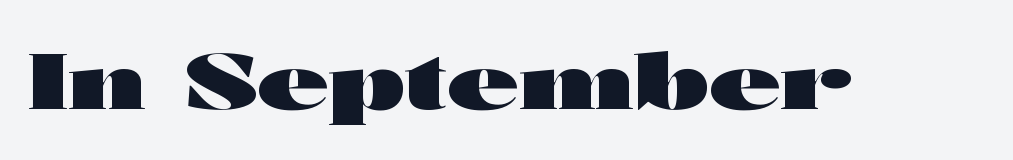
{"italic": "no", "bold": "yes", "weight": "heavy", "width": "wide", "stroke_contrast": "high", "x_height": "medium", "monospaced": "no", "underline": "no", "letter_spacing": "normal", "letter_spacing_em": 0.0, "glyph_px": 78}
